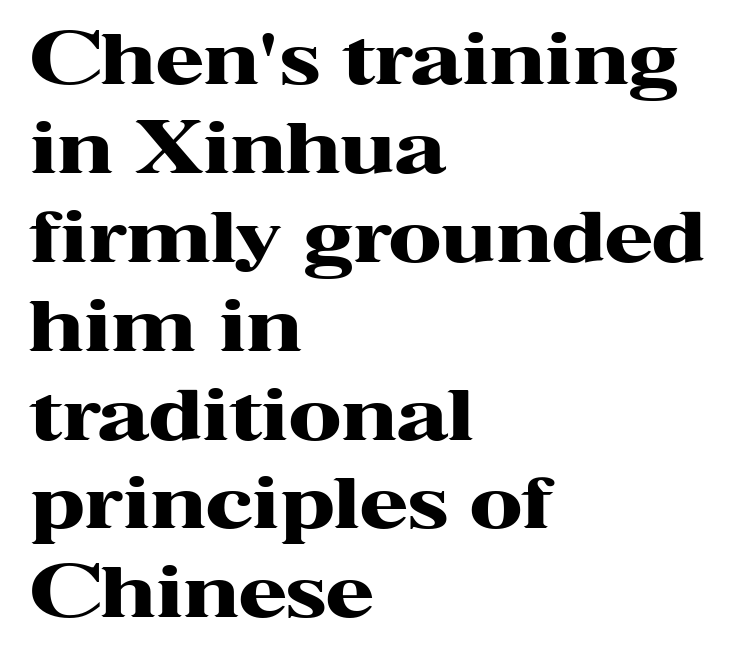
The letters sit at their default tracking, neither squeezed nor spread. Notice how the passage keeps a crisp vertical edge on the left only. Each letter keeps its own natural width here, so spacing adapts to shape. You can tell it's not italic because the verticals are truly vertical. Unmarked baselines from the first word to the last.
